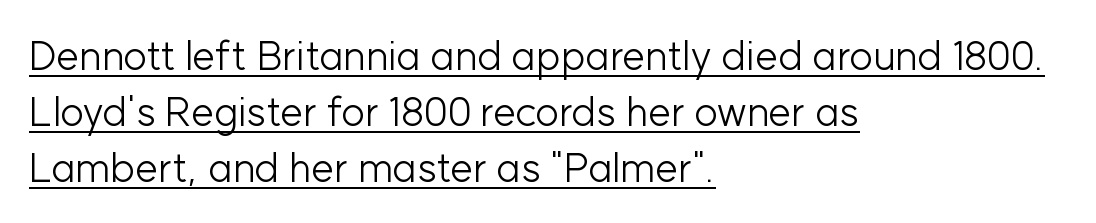
{"serif": "no", "italic": "no", "bold": "no", "weight": "light", "width": "normal", "stroke_contrast": "low", "x_height": "medium", "monospaced": "no", "underline": "yes", "align": "left", "line_spacing": "normal", "line_spacing_ratio": 1.37, "letter_spacing": "normal", "letter_spacing_em": 0.0, "glyph_px": 41}
